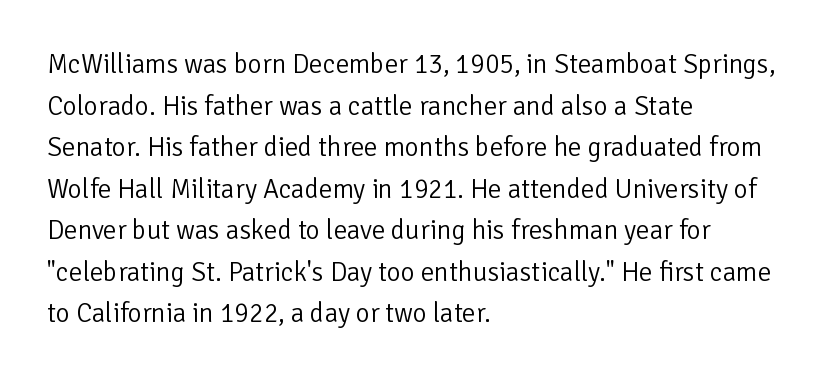
{"italic": "no", "bold": "no", "underline": "no", "align": "left", "line_spacing": "normal", "line_spacing_ratio": 1.54, "letter_spacing": "normal", "letter_spacing_em": 0.0, "glyph_px": 27}
